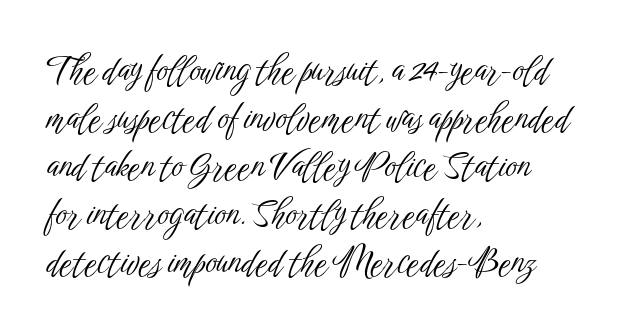
{"serif": "no", "bold": "no", "weight": "light", "width": "condensed", "stroke_contrast": "low", "x_height": "medium", "monospaced": "no", "underline": "no", "align": "left", "line_spacing": "normal", "line_spacing_ratio": 1.37, "letter_spacing": "normal", "letter_spacing_em": 0.0, "glyph_px": 35}
